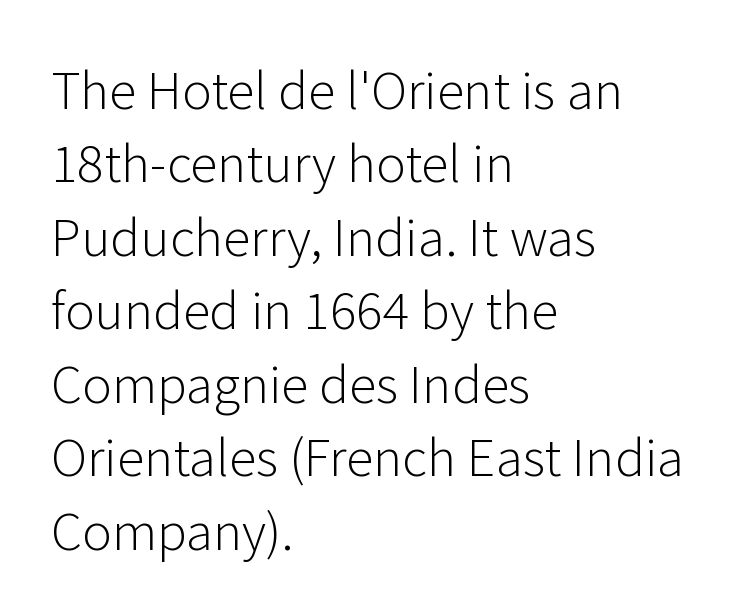
Q: Is the text bold? A: No.
Q: Is the text italic (slanted)? A: No, it is upright.
Q: Is the typeface a serif or a sans-serif typeface? A: Sans-serif.
Q: Is the text underlined? A: No.
Q: How is the paragraph aligned? A: Left-aligned.
Q: Is the spacing between letters normal or unusually wide? A: Normal.
Q: Is the spacing between lines tight, normal or loose? A: Normal.
Q: Width (condensed, normal, or wide)? A: Normal.
Q: Stroke contrast? A: Low.
Q: x-height? A: Medium.
Q: Monospaced? A: No.
